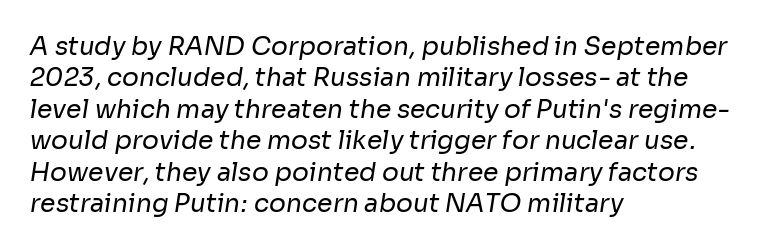
Q: Is the text bold? A: No.
Q: Is the text underlined? A: No.
Q: How is the paragraph aligned? A: Left-aligned.
Q: Is the spacing between letters normal or unusually wide? A: Normal.
Q: Is the spacing between lines tight, normal or loose? A: Normal.
